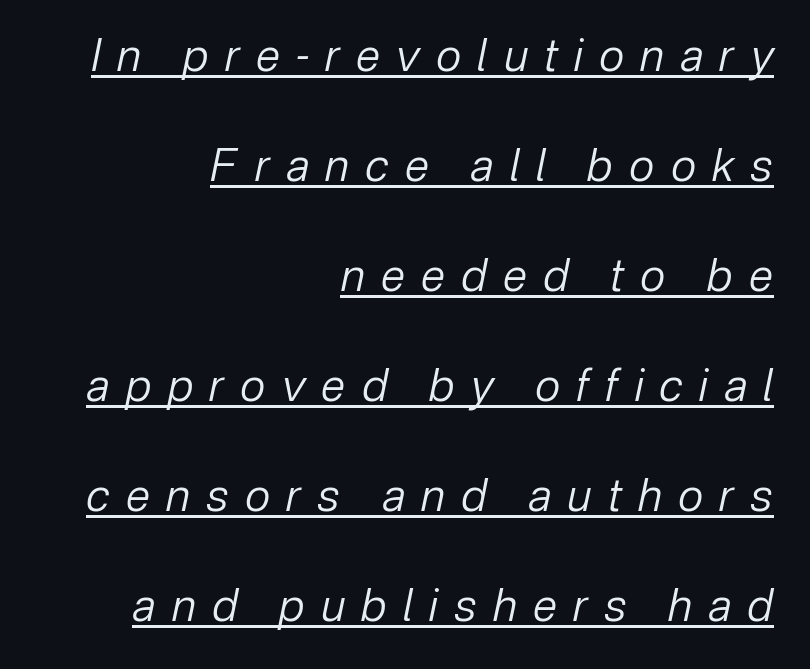
Q: Is the text bold? A: No.
Q: Is the text italic (slanted)? A: Yes, it leans right by about 12 degrees.
Q: Is the text underlined? A: Yes.
Q: How is the paragraph aligned? A: Right-aligned.
Q: Is the spacing between letters normal or unusually wide? A: Unusually wide.
Q: Is the spacing between lines tight, normal or loose? A: Loose.
Q: Width (condensed, normal, or wide)? A: Normal.
Q: Stroke contrast? A: Low.
Q: x-height? A: Medium.
Q: Monospaced? A: No.
